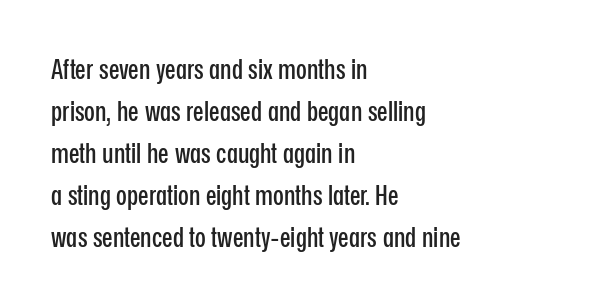
{"serif": "no", "italic": "no", "width": "condensed", "stroke_contrast": "low", "x_height": "medium", "monospaced": "no", "underline": "no", "align": "left", "line_spacing": "normal", "line_spacing_ratio": 1.5, "letter_spacing": "normal", "letter_spacing_em": 0.0, "glyph_px": 28}
